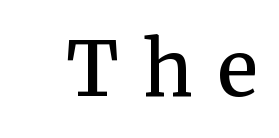
There is plenty of visible air inserted between adjacent glyphs. Bold? Not quite — semibold, heavier than regular but stopping short. Varying glyph widths throughout — classic text-font behaviour. Little horizontal feet cap the strokes, marking this as serif type.
